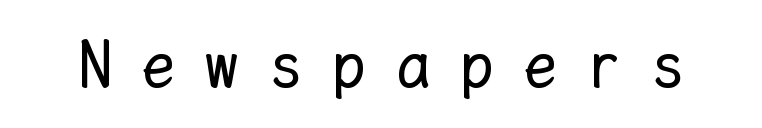
Q: Is the text bold? A: No.
Q: Is the text italic (slanted)? A: No, it is upright.
Q: Is the text underlined? A: No.
Q: Is the spacing between letters normal or unusually wide? A: Unusually wide.
Q: Width (condensed, normal, or wide)? A: Normal.
Q: Stroke contrast? A: Low.
Q: x-height? A: Medium.
Q: Monospaced? A: Yes.
